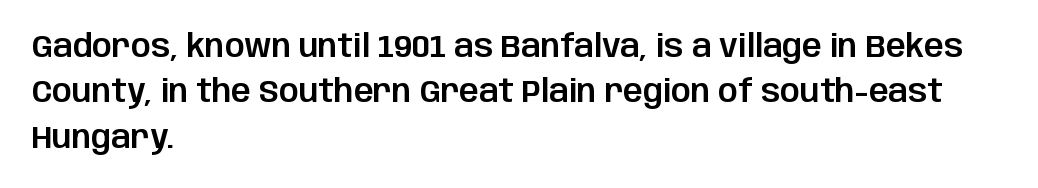
The image shows 31 px sans-serif type, upright; set left-aligned, normal line spacing (1.46x), normal letter spacing, not underlined; low stroke contrast and a large x-height.
